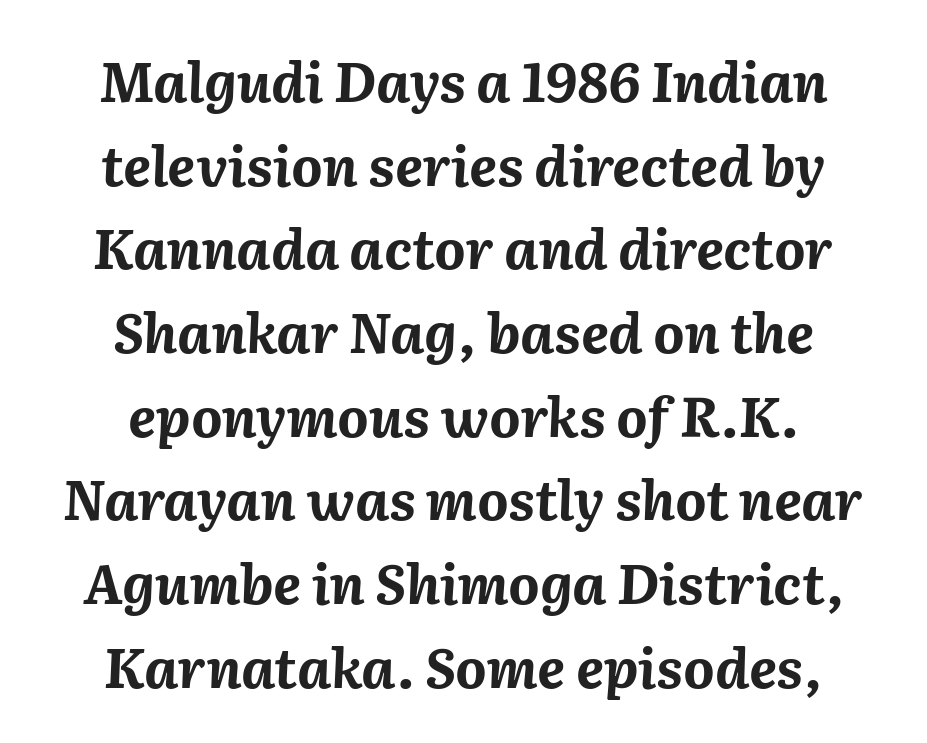
The image shows 54 px bold type, italic (leaning right); set centered, normal line spacing (1.55x), normal letter spacing, not underlined; medium stroke contrast and a medium x-height.
